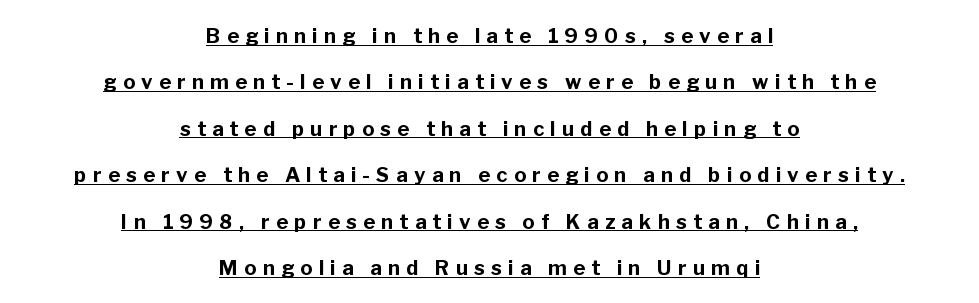
The image shows 20 px bold type, upright; set centered, loose line spacing (2.32x), unusually wide letter spacing (+0.32 em), underlined.
